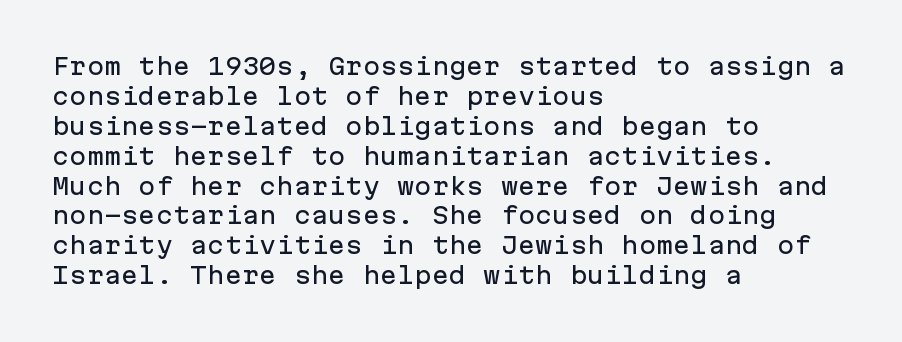
The rendering keeps characters at their native spacing. The string is rendered with underlining switched off. It's the straight-up-and-down kind of type. The paragraph has a hard left edge and a soft right edge. One glance says typical: line gaps are just what's usual.
